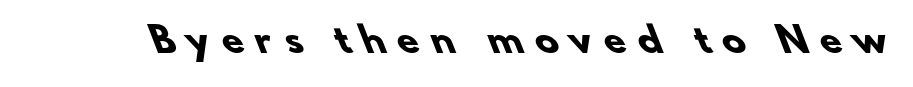
Check under the words: just untouched page. Does the type have serifs? No, each stem ends abruptly. Notice how thick the strokes are: this is what a full bold looks like. Loose tracking; the words dissolve into strings of separated letters. A typesetter would call this proportional, since set widths differ per character.
